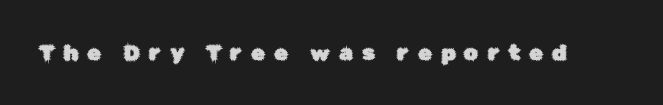
{"italic": "no", "underline": "no", "letter_spacing": "wide", "letter_spacing_em": 0.42, "glyph_px": 22}
